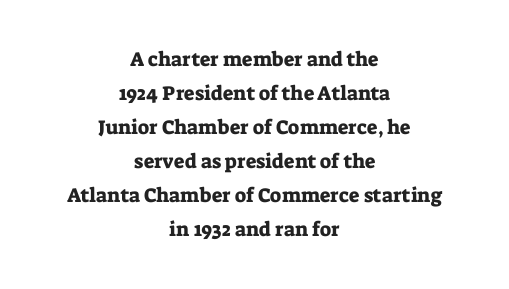
Short and long lines alike share a common midpoint. Characters follow at the spacing the type designer built in. Successive baselines arrive at the customary interval. The font's upright variant was chosen for this text. The space directly below the letters is spotless.
